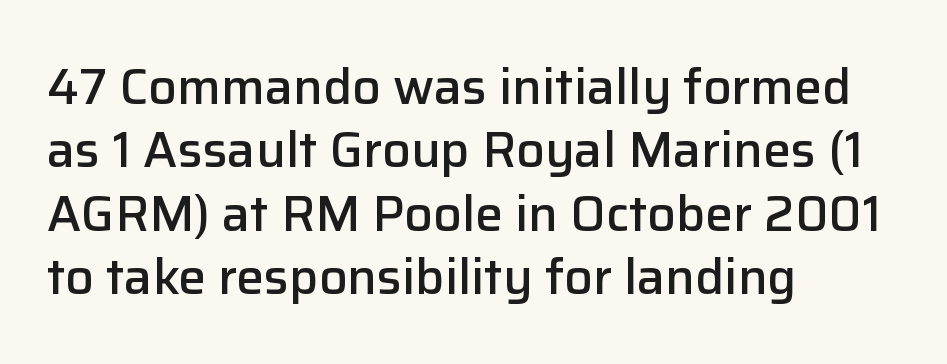
The face used here is rendered with its standard letterfit. A student would call this left alignment; a typographer would say flush left, rag right. This is the regular roman posture of the typeface. The words here are not underlined.
